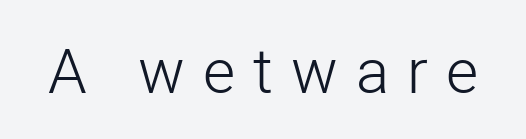
{"serif": "no", "italic": "no", "bold": "no", "weight": "light", "width": "normal", "stroke_contrast": "low", "x_height": "medium", "monospaced": "no", "underline": "no", "letter_spacing": "wide", "letter_spacing_em": 0.29, "glyph_px": 62}
